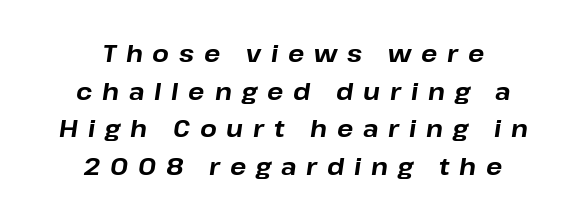
Q: Is the text bold? A: Yes.
Q: Is the text italic (slanted)? A: Yes, it leans right by about 8 degrees.
Q: Is the text underlined? A: No.
Q: How is the paragraph aligned? A: Centered.
Q: Is the spacing between letters normal or unusually wide? A: Unusually wide.
Q: Is the spacing between lines tight, normal or loose? A: Normal.
